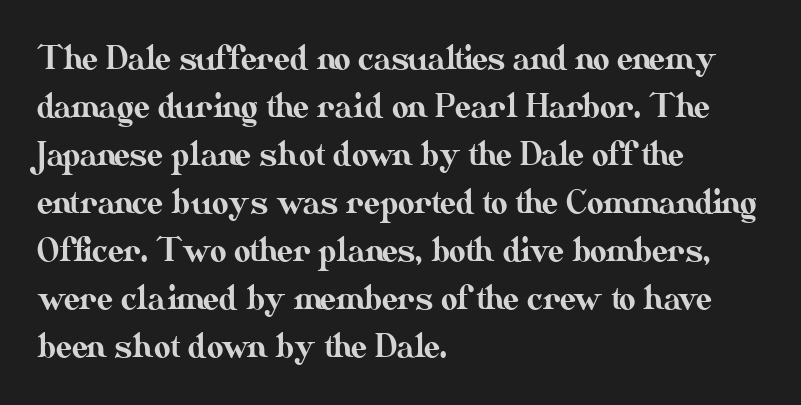
Q: Is the text italic (slanted)? A: No, it is upright.
Q: Is the text underlined? A: No.
Q: How is the paragraph aligned? A: Left-aligned.
Q: Is the spacing between letters normal or unusually wide? A: Normal.
Q: Is the spacing between lines tight, normal or loose? A: Normal.
Q: Width (condensed, normal, or wide)? A: Normal.
Q: Stroke contrast? A: Medium.
Q: x-height? A: Small.
Q: Monospaced? A: No.
